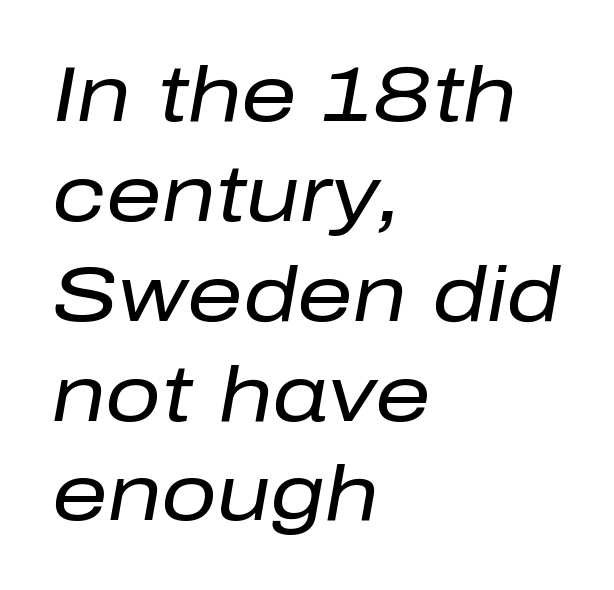
The image shows 78 px regular-weight type, italic (leaning right); set left-aligned, normal line spacing (1.28x), normal letter spacing, not underlined; low stroke contrast and a medium x-height.
